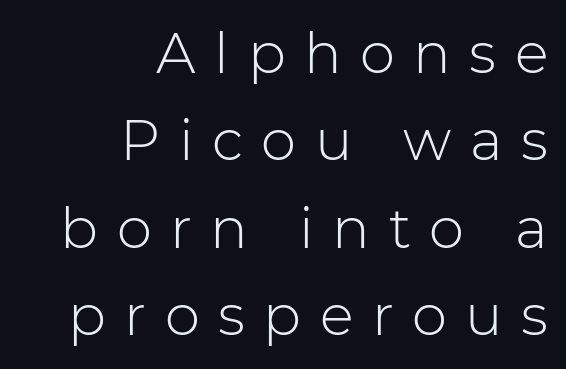
Q: Is the text bold? A: No.
Q: Is the text italic (slanted)? A: No, it is upright.
Q: Is the typeface a serif or a sans-serif typeface? A: Sans-serif.
Q: Is the text underlined? A: No.
Q: How is the paragraph aligned? A: Right-aligned.
Q: Is the spacing between letters normal or unusually wide? A: Unusually wide.
Q: Is the spacing between lines tight, normal or loose? A: Normal.
Q: Width (condensed, normal, or wide)? A: Normal.
Q: Stroke contrast? A: Low.
Q: x-height? A: Medium.
Q: Monospaced? A: No.
